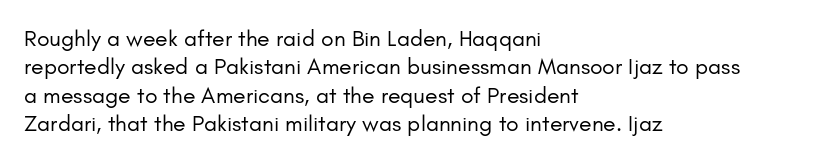
Nobody touched the tracking dial on this one. Visually the block forms a straight wall on the left and a jagged coastline on the right. Posture: upright roman. Beneath every word, the page is bare.
